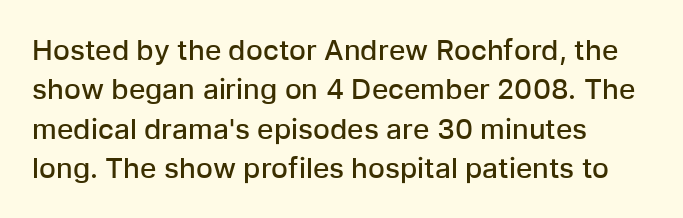
The image shows 28 px semibold sans-serif type, upright; set left-aligned, normal line spacing (1.41x), normal letter spacing, not underlined; low stroke contrast and a medium x-height.
